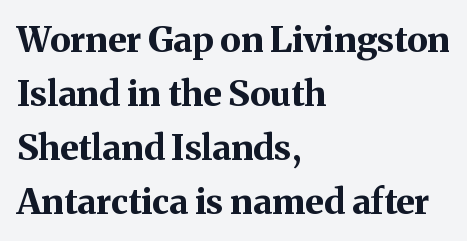
Q: Is the text bold? A: Yes.
Q: Is the text italic (slanted)? A: No, it is upright.
Q: Is the typeface a serif or a sans-serif typeface? A: Serif.
Q: Is the text underlined? A: No.
Q: How is the paragraph aligned? A: Left-aligned.
Q: Is the spacing between letters normal or unusually wide? A: Normal.
Q: Is the spacing between lines tight, normal or loose? A: Normal.
Q: Width (condensed, normal, or wide)? A: Normal.
Q: Stroke contrast? A: Medium.
Q: x-height? A: Medium.
Q: Monospaced? A: No.
